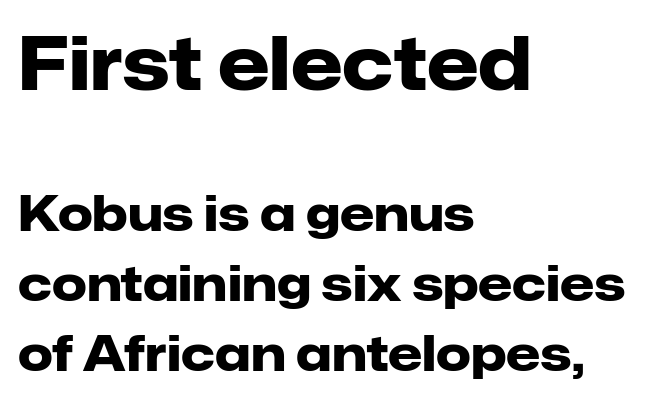
{"serif": "no", "italic": "no", "bold": "yes", "weight": "heavy", "width": "normal", "stroke_contrast": "low", "x_height": "medium", "monospaced": "no", "underline": "no", "align": "left", "line_spacing": "normal", "line_spacing_ratio": 1.43, "letter_spacing": "normal", "letter_spacing_em": 0.0, "larger_block": "first", "size_ratio": 1.51, "glyph_px": 74}
